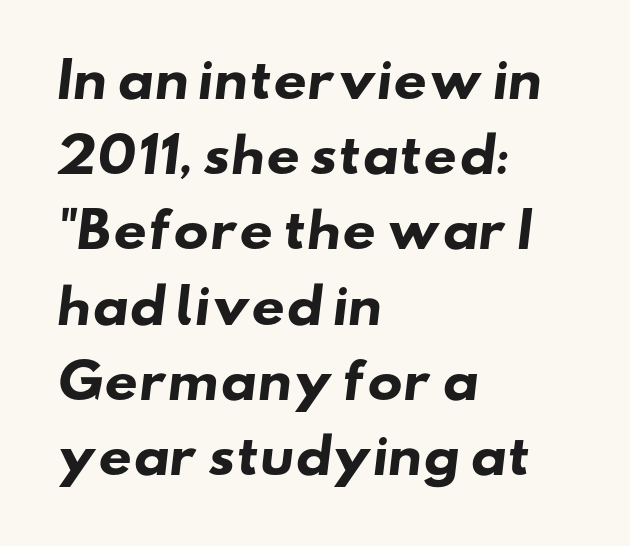
Are there feet on the stems? There aren't — it's a sans. Vertically, the passage feels balanced, rows spaced as you'd expect. The type is set solid horizontally, with unmodified tracking. A typesetter would call this proportional, since set widths differ per character. Nobody drew a line under any word here. The rag falls on the right side of this text block.
